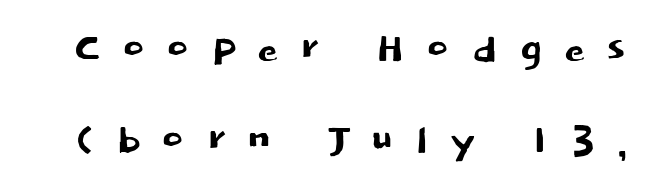
Q: Is the text italic (slanted)? A: No, it is upright.
Q: Is the typeface a serif or a sans-serif typeface? A: Sans-serif.
Q: Is the text underlined? A: No.
Q: Is the spacing between letters normal or unusually wide? A: Unusually wide.
Q: Is the spacing between lines tight, normal or loose? A: Normal.
Q: Width (condensed, normal, or wide)? A: Normal.
Q: Stroke contrast? A: Low.
Q: x-height? A: Large.
Q: Monospaced? A: No.
